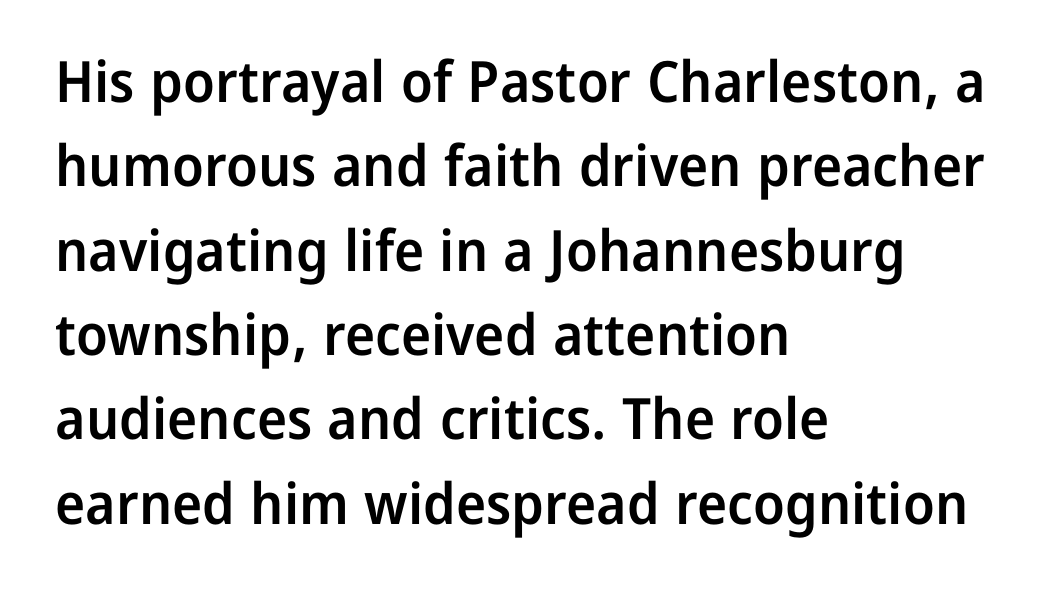
The image shows 57 px semibold sans-serif type, upright; set left-aligned, normal line spacing (1.48x), normal letter spacing, not underlined; low stroke contrast and a medium x-height.
